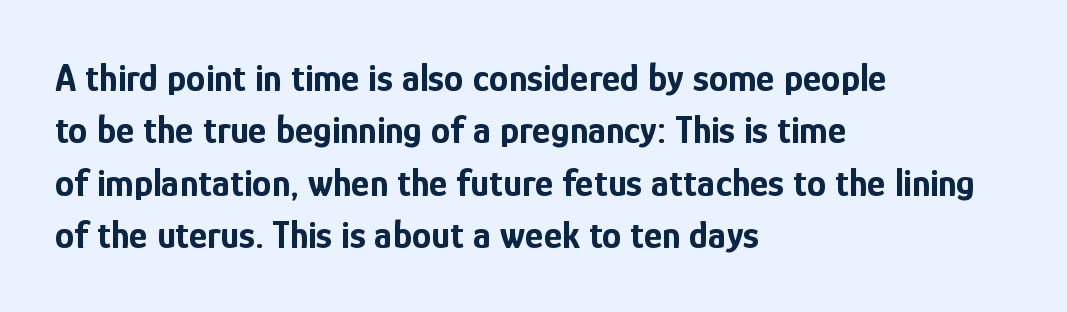
{"serif": "no", "italic": "no", "bold": "yes", "weight": "bold", "width": "condensed", "stroke_contrast": "low", "x_height": "medium", "monospaced": "no", "underline": "no", "align": "left", "line_spacing": "normal", "line_spacing_ratio": 1.34, "letter_spacing": "normal", "letter_spacing_em": 0.0, "glyph_px": 39}
